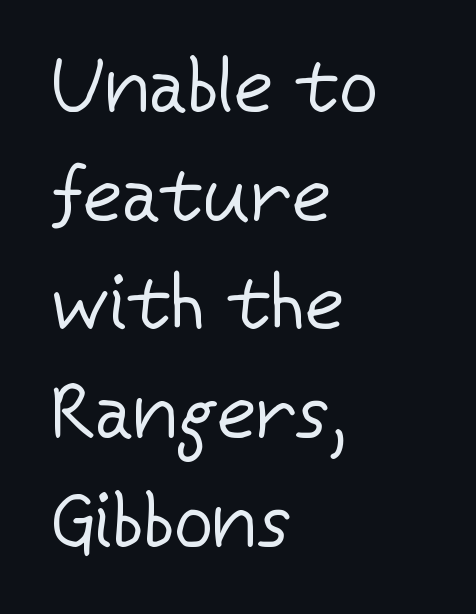
Q: Is the text bold? A: No.
Q: Is the text italic (slanted)? A: No, it is upright.
Q: Is the typeface a serif or a sans-serif typeface? A: Sans-serif.
Q: Is the text underlined? A: No.
Q: How is the paragraph aligned? A: Left-aligned.
Q: Is the spacing between letters normal or unusually wide? A: Normal.
Q: Is the spacing between lines tight, normal or loose? A: Normal.
Q: Width (condensed, normal, or wide)? A: Normal.
Q: Stroke contrast? A: Low.
Q: x-height? A: Medium.
Q: Monospaced? A: No.
